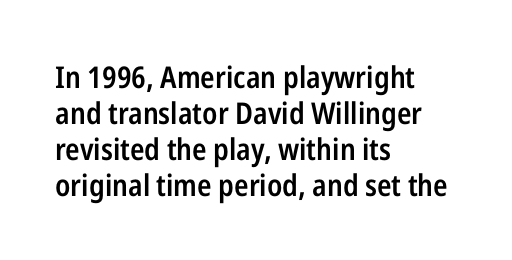
The image shows 30 px semibold, condensed sans-serif type, upright; set left-aligned, line spacing 1.2x, normal letter spacing, not underlined; low stroke contrast and a medium x-height.
